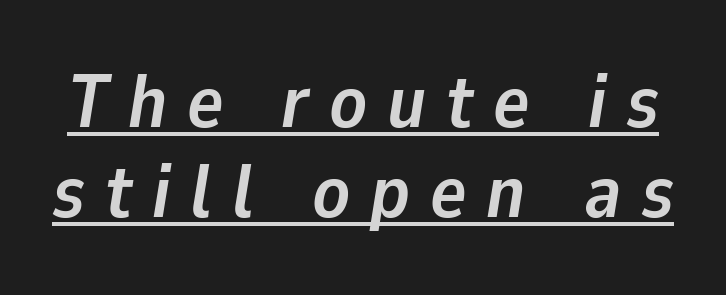
{"italic": "yes", "lean": "right", "slant_degrees": 9, "bold": "yes", "weight": "semibold", "width": "normal", "stroke_contrast": "low", "x_height": "medium", "monospaced": "no", "underline": "yes", "line_spacing_ratio": 1.19, "letter_spacing": "wide", "letter_spacing_em": 0.26, "glyph_px": 76}
